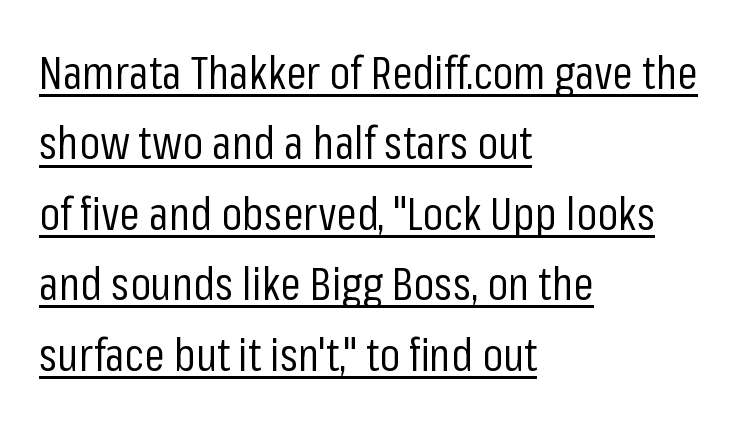
Letters have the restrained weight of plain body copy at most. The compositor pushed each line to the left boundary. Each letter's strokes conclude bluntly, with no projecting serifs. A rule runs beneath these lines of type. Quick note: interline space is typical. Do the letters lean? They stand straight.
